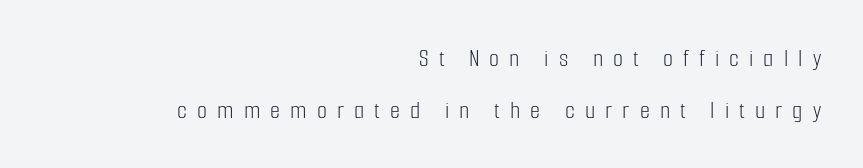
{"italic": "no", "bold": "no", "underline": "no", "align": "right", "line_spacing": "loose", "line_spacing_ratio": 1.99, "letter_spacing": "wide", "letter_spacing_em": 0.39, "glyph_px": 26}
